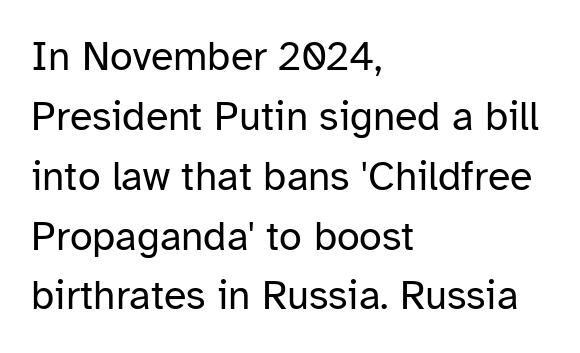
The image shows 41 px regular-weight sans-serif type, upright; set left-aligned, normal line spacing (1.46x), normal letter spacing, not underlined; low stroke contrast and a medium x-height.
